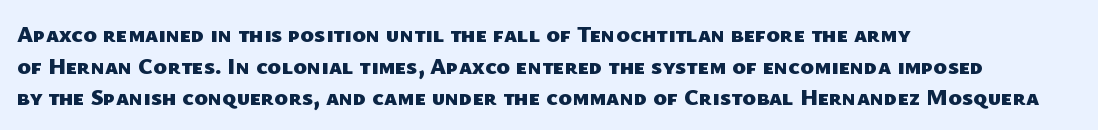
The tracking reads as untouched default to a designer's eye. Each row of text sits above clean, open space. Reading down the block, your eye returns to a fixed left position each line. The rendering uses a moderate line-height, typical for paragraphs. You'd pick this weight for a headline — it's a proper bold.
